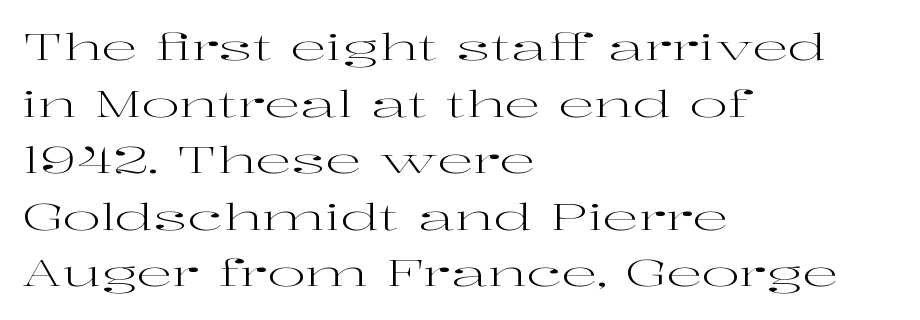
The image shows 36 px regular-weight, wide serif type, upright; set left-aligned, normal line spacing (1.57x), normal letter spacing, not underlined; high stroke contrast and a medium x-height.
